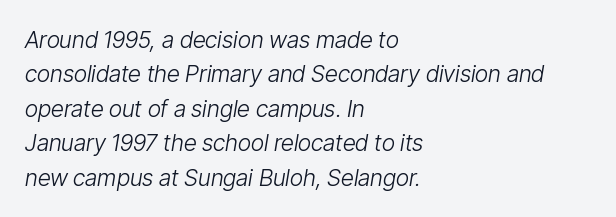
Q: Is the text bold? A: No.
Q: Is the text italic (slanted)? A: Yes, it leans right by about 9 degrees.
Q: Is the text underlined? A: No.
Q: How is the paragraph aligned? A: Left-aligned.
Q: Is the spacing between letters normal or unusually wide? A: Normal.
Q: Is the spacing between lines tight, normal or loose? A: Normal.
